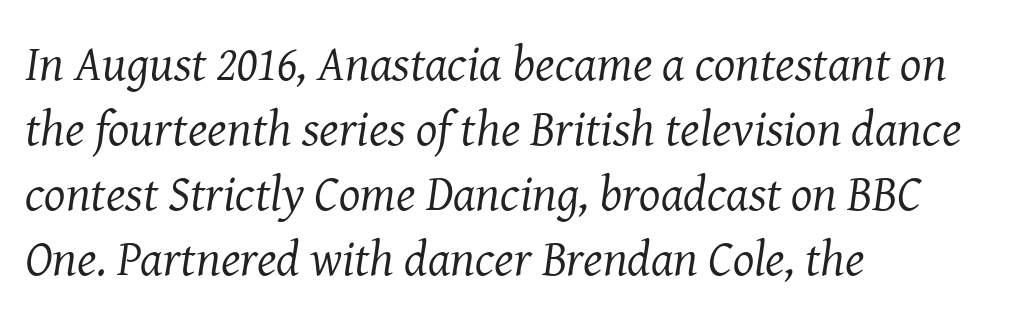
The image shows 50 px regular-weight serif type, italic (leaning right); set left-aligned, normal line spacing (1.3x), normal letter spacing, not underlined; medium stroke contrast and a medium x-height.
